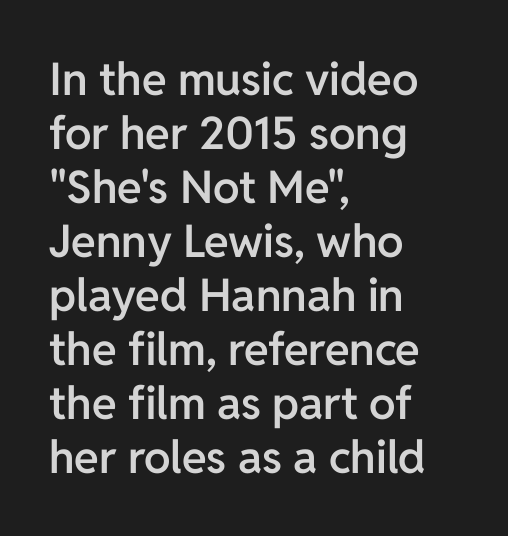
Letters rest on an invisible, unmarked baseline. This sample is left-justified, so line endings fall wherever the words run out. The rendering uses natural spacing where letterforms have individual widths. The letters stand straight up with perfectly vertical stems. Default kerning and tracking; the words read as compact shapes. A sans-serif font was chosen for this passage.
